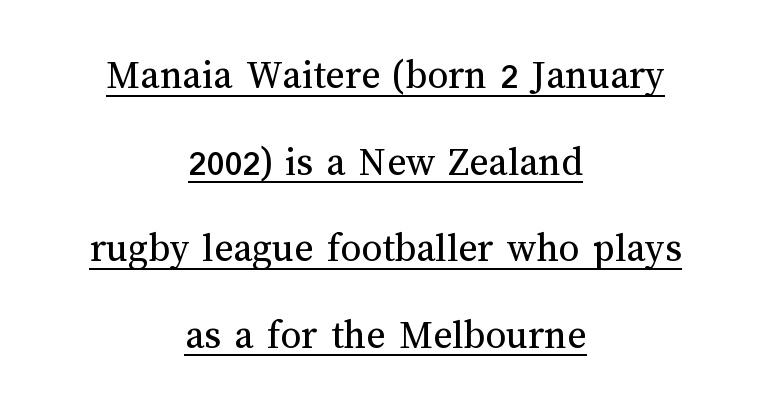
Q: Is the text bold? A: No.
Q: Is the text italic (slanted)? A: No, it is upright.
Q: Is the text underlined? A: Yes.
Q: How is the paragraph aligned? A: Centered.
Q: Is the spacing between letters normal or unusually wide? A: Normal.
Q: Is the spacing between lines tight, normal or loose? A: Loose.
Q: Width (condensed, normal, or wide)? A: Normal.
Q: Stroke contrast? A: Medium.
Q: x-height? A: Medium.
Q: Monospaced? A: No.
